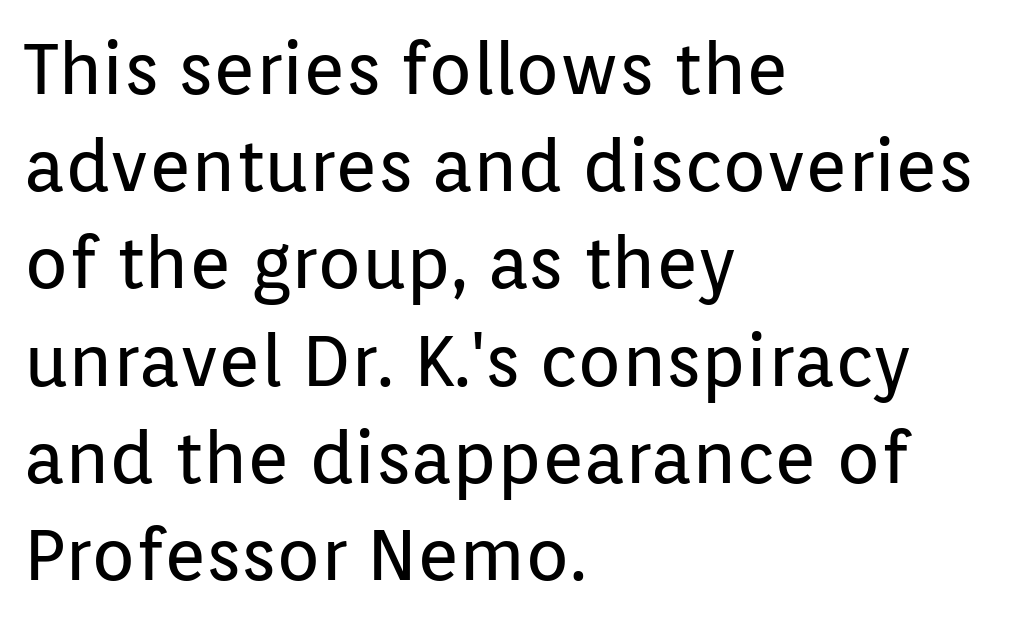
{"serif": "no", "italic": "no", "bold": "no", "weight": "regular", "width": "normal", "stroke_contrast": "low", "x_height": "medium", "monospaced": "no", "underline": "no", "align": "left", "line_spacing": "normal", "line_spacing_ratio": 1.35, "letter_spacing": "normal", "letter_spacing_em": 0.0, "glyph_px": 72}
